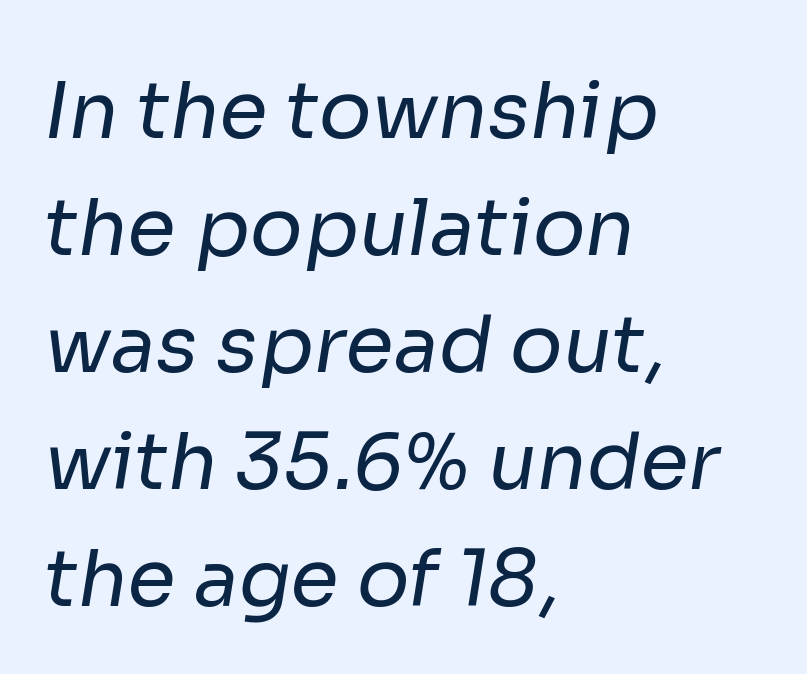
The image shows 78 px regular-weight sans-serif type; set left-aligned, normal line spacing (1.5x), normal letter spacing, not underlined; low stroke contrast and a medium x-height.
